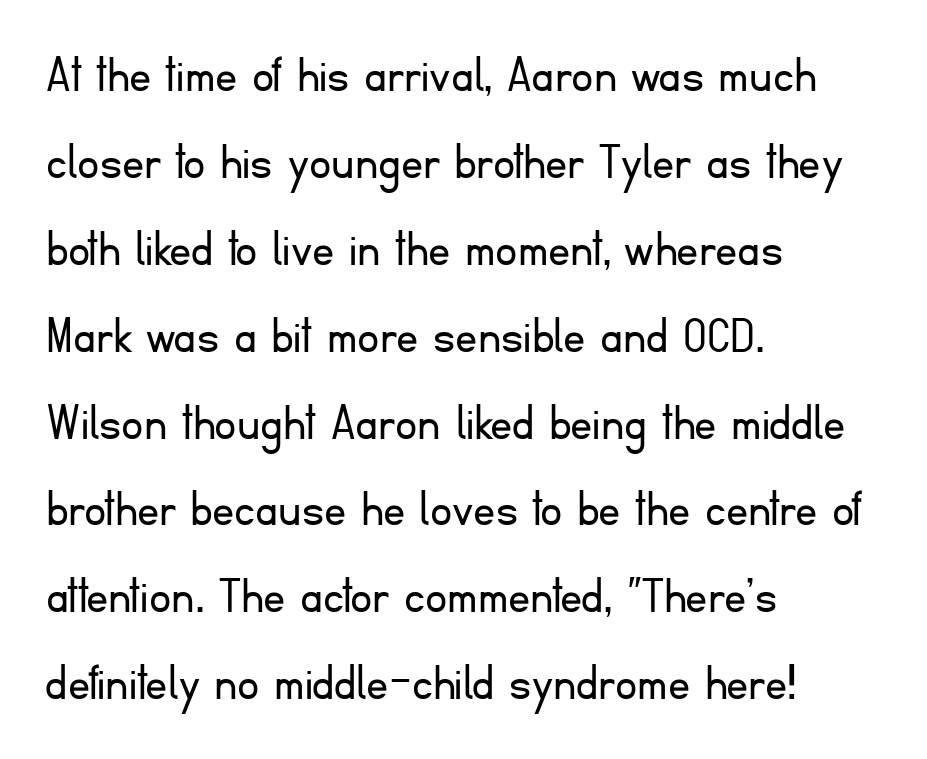
{"serif": "no", "italic": "no", "bold": "no", "weight": "light", "width": "normal", "stroke_contrast": "low", "x_height": "small", "monospaced": "no", "underline": "no", "align": "left", "line_spacing": "normal", "line_spacing_ratio": 1.58, "letter_spacing": "normal", "letter_spacing_em": 0.0, "glyph_px": 55}
